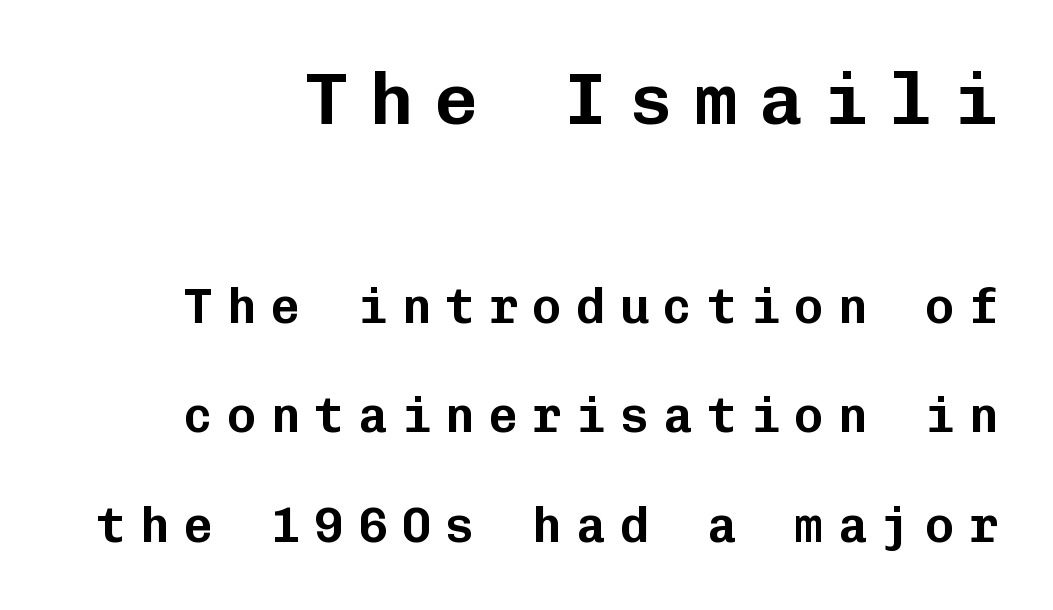
The image shows 73 px sans-serif type, upright, monospaced; set loose line spacing (2.23x), unusually wide letter spacing (+0.29 em), not underlined; the first (top) block is 1.49x larger; low stroke contrast and a medium x-height.
